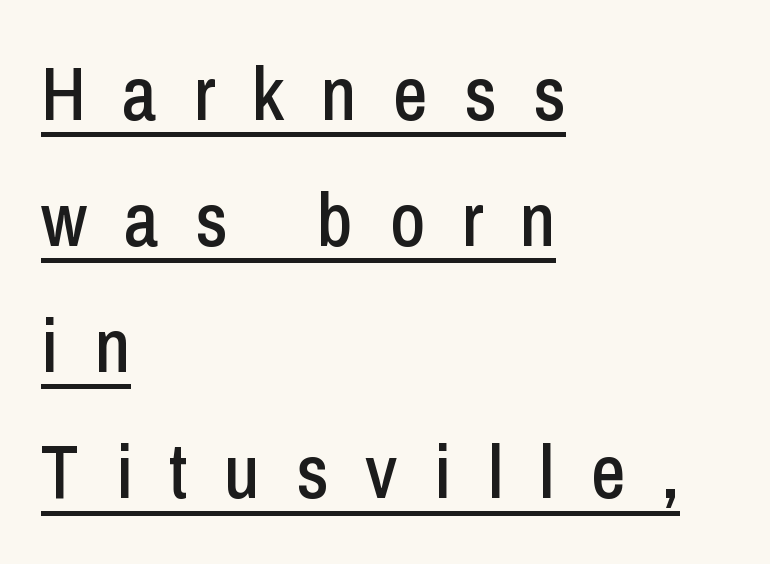
The image shows 76 px condensed sans-serif type, upright; set left-aligned, normal line spacing (1.66x), unusually wide letter spacing (+0.48 em), underlined; low stroke contrast and a medium x-height.
